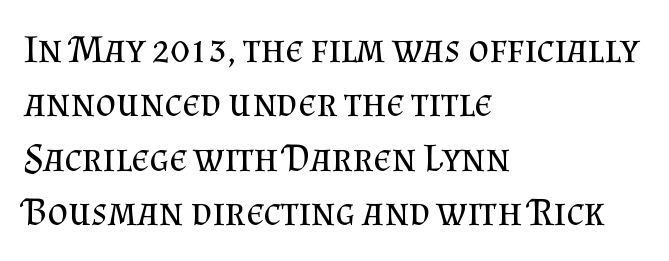
{"serif": "yes", "italic": "no", "bold": "no", "weight": "regular", "width": "normal", "stroke_contrast": "medium", "x_height": "small", "monospaced": "no", "underline": "no", "align": "left", "line_spacing": "normal", "line_spacing_ratio": 1.36, "letter_spacing": "normal", "letter_spacing_em": 0.0, "glyph_px": 40}
